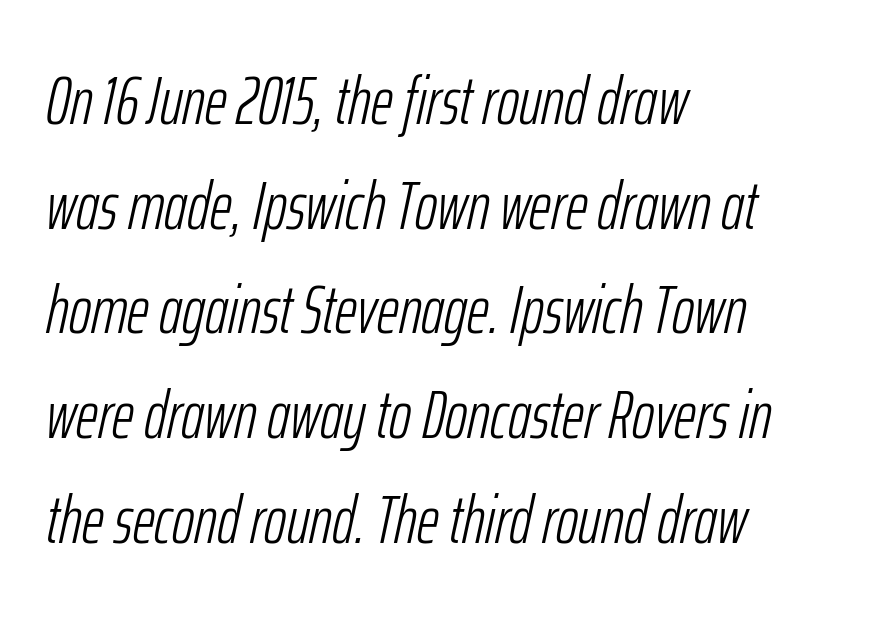
The image shows 68 px light, condensed type, italic (leaning right); set left-aligned, normal line spacing (1.54x), normal letter spacing, not underlined; low stroke contrast and a medium x-height.
